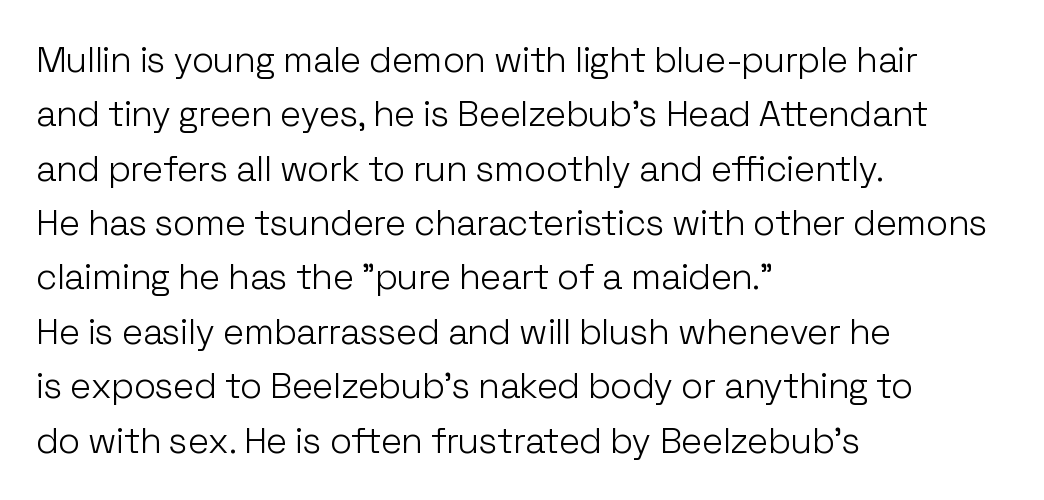
The space beneath each line is pristine and unruled. Interline gaps are of average width in this sample. The letters stand upright; this is a roman face. The passage is arranged the way most books set body copy — flush left.
